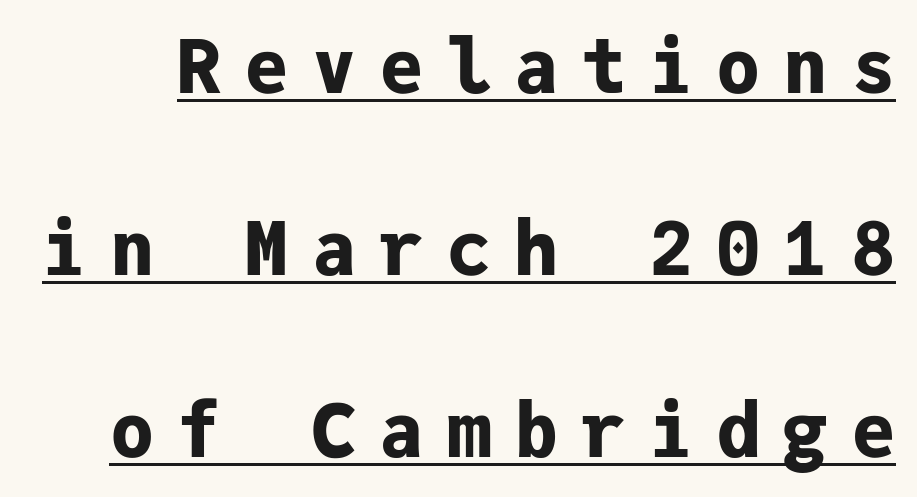
{"serif": "no", "italic": "no", "bold": "yes", "weight": "bold", "width": "normal", "stroke_contrast": "low", "x_height": "medium", "monospaced": "yes", "underline": "yes", "line_spacing": "loose", "line_spacing_ratio": 2.46, "letter_spacing": "wide", "letter_spacing_em": 0.31, "glyph_px": 74}
